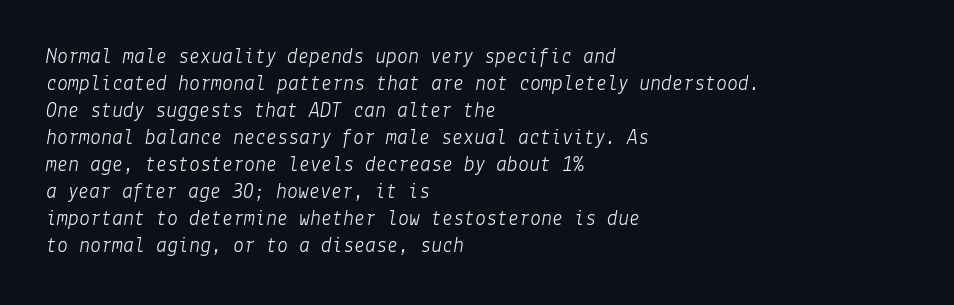
The image shows 22 px text type, italic (leaning right); set left-aligned, line spacing 1.23x, normal letter spacing, not underlined.
